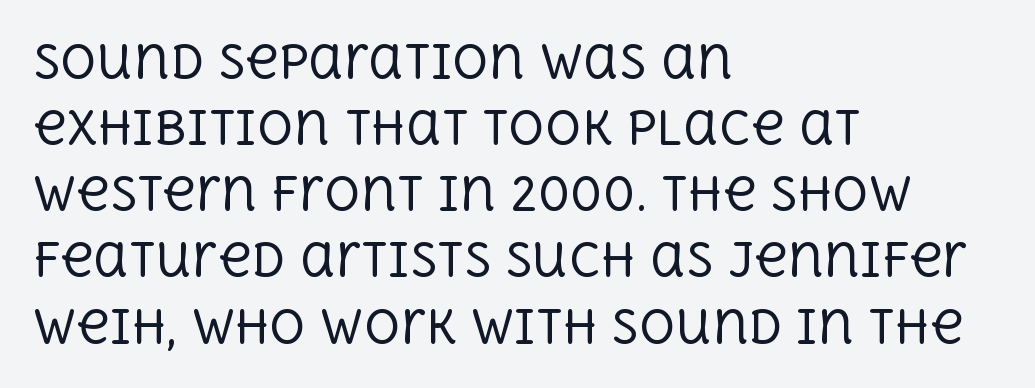
{"serif": "yes", "italic": "no", "bold": "no", "weight": "regular", "width": "normal", "x_height": "large", "monospaced": "no", "underline": "no", "align": "left", "line_spacing": "normal", "line_spacing_ratio": 1.47, "letter_spacing": "normal", "letter_spacing_em": 0.0, "glyph_px": 45}
